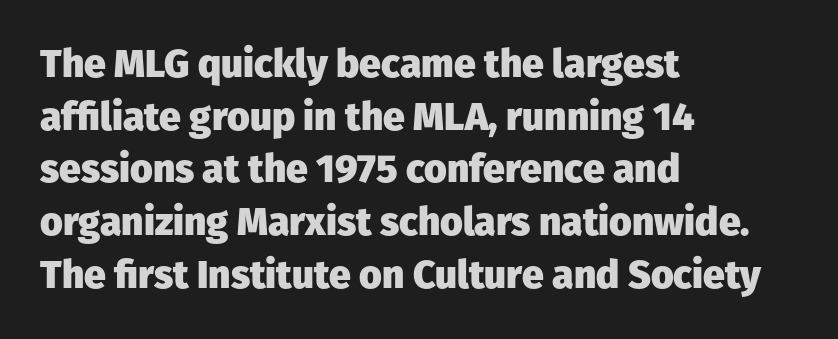
To sum up the face: it is a sans, with no serifs. Here the designer chose a conventional face with non-uniform glyph widths. Typographic density is high because the face is bold. Vertically, the passage feels balanced, rows spaced as you'd expect. Is the letter spacing exaggerated? No — it looks like the ordinary default.
